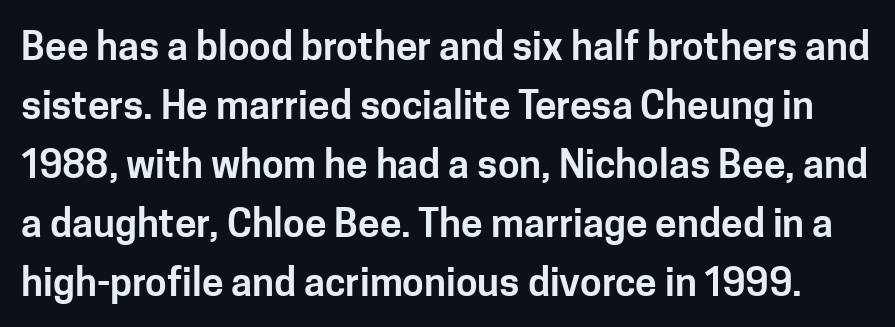
Q: Is the text italic (slanted)? A: No, it is upright.
Q: Is the typeface a serif or a sans-serif typeface? A: Sans-serif.
Q: Is the text underlined? A: No.
Q: Is the spacing between letters normal or unusually wide? A: Normal.
Q: Is the spacing between lines tight, normal or loose? A: Normal.
Q: Width (condensed, normal, or wide)? A: Normal.
Q: Stroke contrast? A: Low.
Q: x-height? A: Medium.
Q: Monospaced? A: No.
